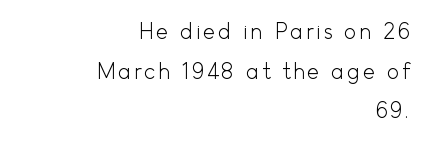
The image shows 21 px text type, upright; set right-aligned, line spacing 1.89x, not underlined.
